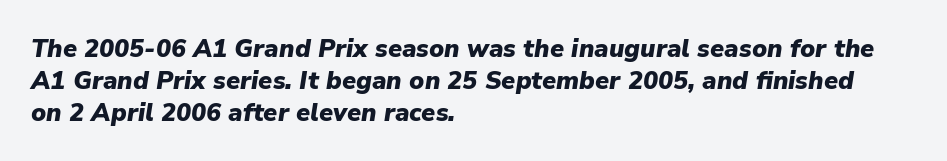
Q: Is the text bold? A: Yes.
Q: Is the text italic (slanted)? A: Yes, it leans right by about 9 degrees.
Q: Is the text underlined? A: No.
Q: How is the paragraph aligned? A: Left-aligned.
Q: Is the spacing between letters normal or unusually wide? A: Normal.
Q: Is the spacing between lines tight, normal or loose? A: Normal.
